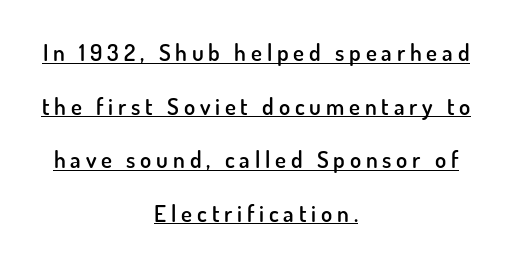
The image shows 23 px text type, upright; set centered, loose line spacing (2.33x), unusually wide letter spacing (+0.21 em), underlined.
